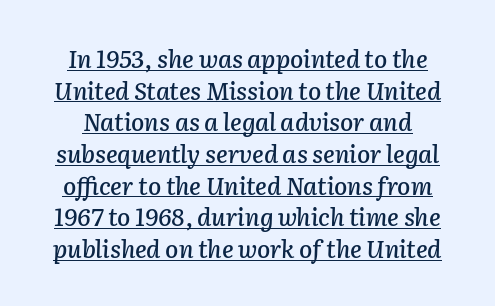
{"italic": "yes", "lean": "right", "slant_degrees": 2, "underline": "yes", "line_spacing": "normal", "line_spacing_ratio": 1.32, "letter_spacing": "normal", "letter_spacing_em": 0.0, "glyph_px": 24}
